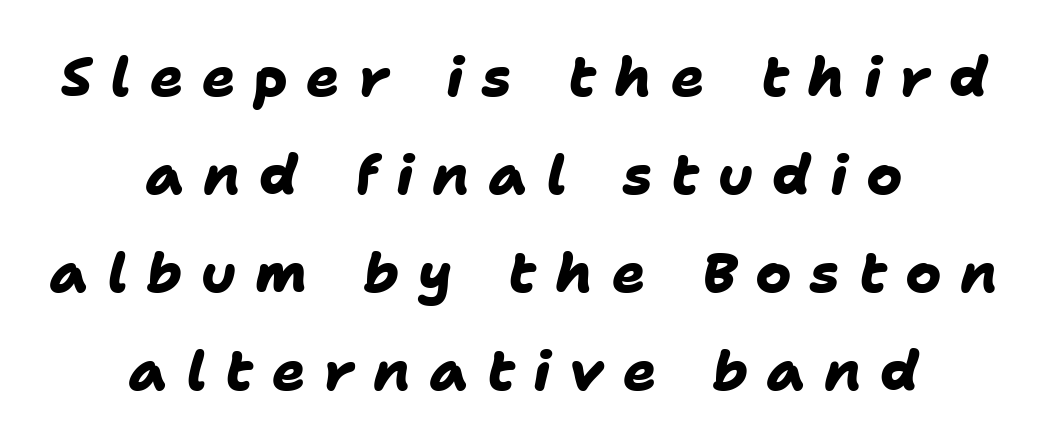
{"serif": "no", "bold": "yes", "weight": "heavy", "width": "normal", "stroke_contrast": "low", "x_height": "medium", "monospaced": "no", "underline": "no", "align": "center", "line_spacing_ratio": 1.78, "letter_spacing": "wide", "letter_spacing_em": 0.34, "glyph_px": 55}
